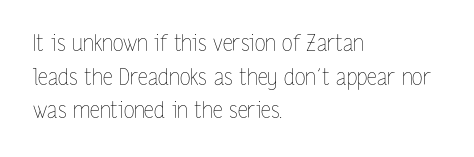
Unbolded letterforms with no extra heft. The letterforms sit shoulder to shoulder at normal distance. Line spacing here is normal. Glance below the letters and you will spot only blank space. Visually the block forms a straight wall on the left and a jagged coastline on the right.
